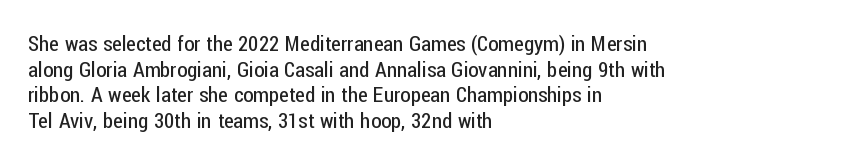
Does extra space separate the letters? No, they use regular spacing. The passage is arranged the way most books set body copy — flush left. The area under the type is left untouched. The face looks like a standard text weight, possibly lighter. Notice how the stems are strictly vertical — no italics here.
